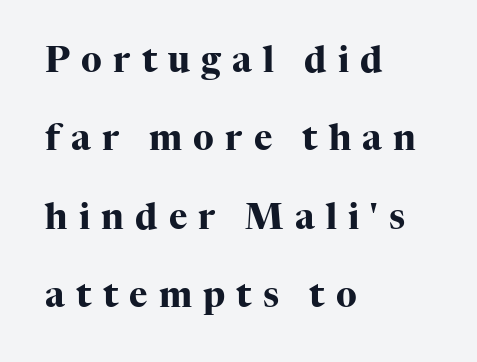
Q: Is the text bold? A: Yes.
Q: Is the text italic (slanted)? A: No, it is upright.
Q: Is the typeface a serif or a sans-serif typeface? A: Serif.
Q: Is the text underlined? A: No.
Q: How is the paragraph aligned? A: Left-aligned.
Q: Is the spacing between letters normal or unusually wide? A: Unusually wide.
Q: Is the spacing between lines tight, normal or loose? A: Loose.
Q: Width (condensed, normal, or wide)? A: Normal.
Q: Stroke contrast? A: High.
Q: x-height? A: Medium.
Q: Monospaced? A: No.
